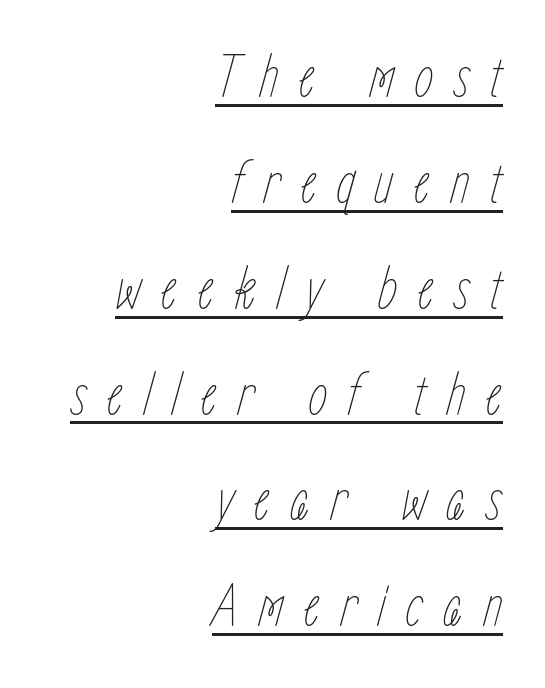
Q: Is the text bold? A: No.
Q: Is the text italic (slanted)? A: Yes, it leans right by about 15 degrees.
Q: Is the text underlined? A: Yes.
Q: How is the paragraph aligned? A: Right-aligned.
Q: Is the spacing between letters normal or unusually wide? A: Unusually wide.
Q: Is the spacing between lines tight, normal or loose? A: Normal.
Q: Width (condensed, normal, or wide)? A: Condensed.
Q: Stroke contrast? A: Low.
Q: x-height? A: Medium.
Q: Monospaced? A: No.
